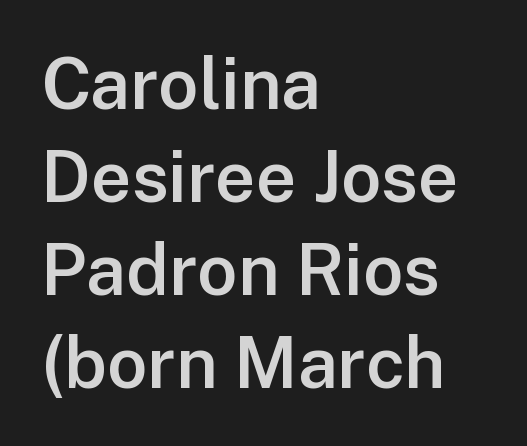
{"serif": "no", "italic": "no", "bold": "semi", "weight": "semibold", "width": "normal", "stroke_contrast": "low", "x_height": "medium", "monospaced": "no", "underline": "no", "align": "left", "line_spacing": "normal", "line_spacing_ratio": 1.31, "letter_spacing": "normal", "letter_spacing_em": 0.0, "glyph_px": 71}
